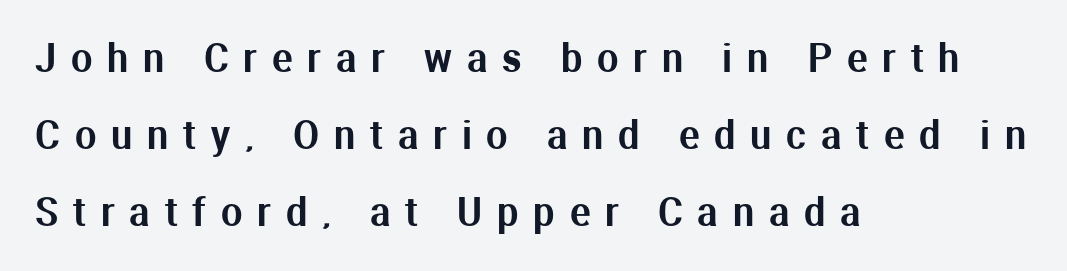
The image shows 38 px sans-serif type, upright; set left-aligned, loose line spacing (2.03x), unusually wide letter spacing (+0.39 em), not underlined; medium stroke contrast and a medium x-height.
